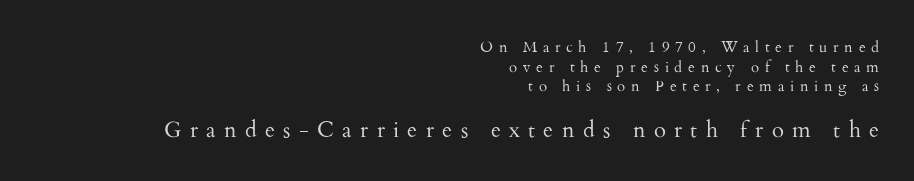
The image shows 22 px text type, upright; set right-aligned, normal line spacing (1.31x), unusually wide letter spacing (+0.38 em), not underlined; the second (bottom) block is 1.47x larger.
